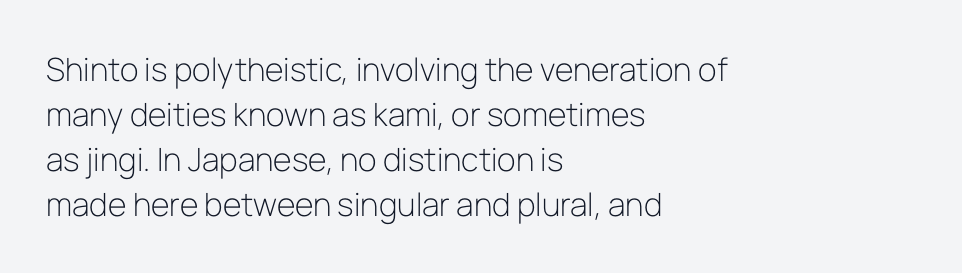
The compositor pushed each line to the left boundary. Stems here are at most as thick as an everyday book face. Students, note that the glyphs here touch the page at normal intervals. Every stem runs plumb, perpendicular to the baseline. This sample has the flowing, uneven cadence of proportional lettering. Words float on clear page, feet unadorned.
